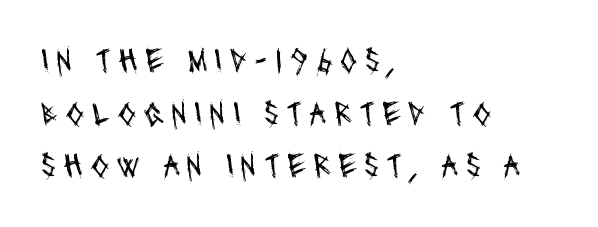
Grotesque or geometric, the face here clearly has no serifs. Layout note: lines flush left. This rendering widens character spacing well past its baseline value. Check the space under the baseline: it is left empty. The passage shown is typed in a proportional face where columns would drift. Evenly set lines give the paragraph a standard silhouette.
